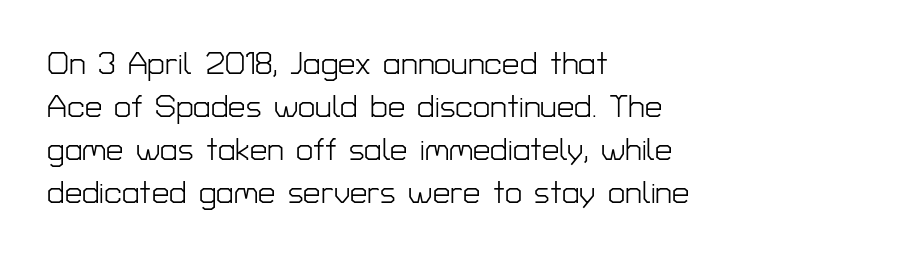
The image shows 31 px light sans-serif type, upright; set left-aligned, normal line spacing (1.39x), normal letter spacing, not underlined; low stroke contrast and a medium x-height.
